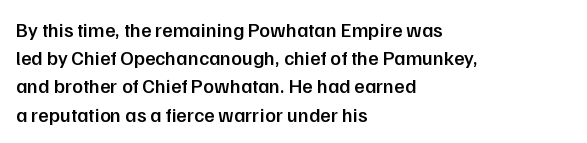
This is moderately heavy type, rendered in semibold. A bare baseline throughout the passage. Caption: standard tracking, unaltered. A typesetter would mark this as roman, not italic. The rows are spaced the way most documents space them. A classic flush-left, rag-right setting is used for this passage.
